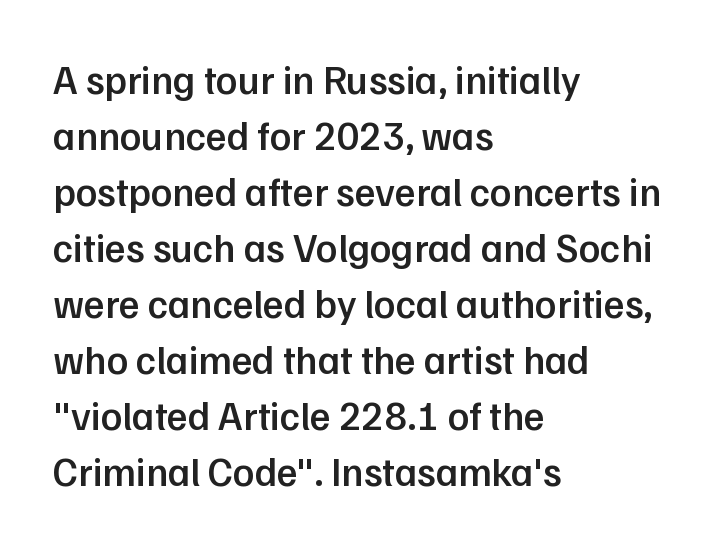
Q: Is the text bold? A: Semi-bold.
Q: Is the text italic (slanted)? A: No, it is upright.
Q: Is the typeface a serif or a sans-serif typeface? A: Sans-serif.
Q: Is the text underlined? A: No.
Q: How is the paragraph aligned? A: Left-aligned.
Q: Is the spacing between letters normal or unusually wide? A: Normal.
Q: Is the spacing between lines tight, normal or loose? A: Normal.
Q: Width (condensed, normal, or wide)? A: Normal.
Q: Stroke contrast? A: Low.
Q: x-height? A: Medium.
Q: Monospaced? A: No.
